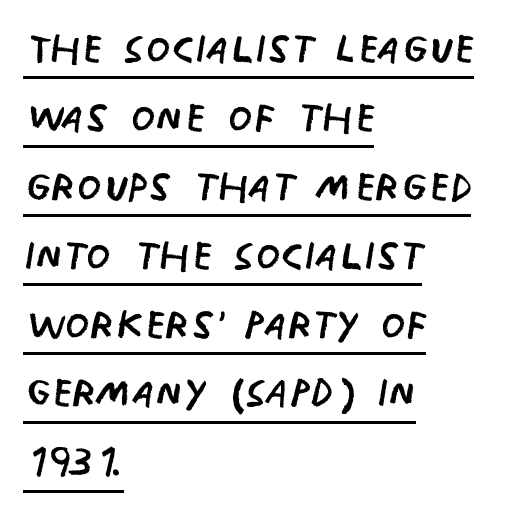
The strokes are not fattened; the text isn't bold. This rendering leaves character spacing at its baseline value. The ragged edge is on the right, which tells us the setting is flush left. The sample's only ornament is a line tracing under the words. The passage shown is typed in a proportional face where columns would drift.
